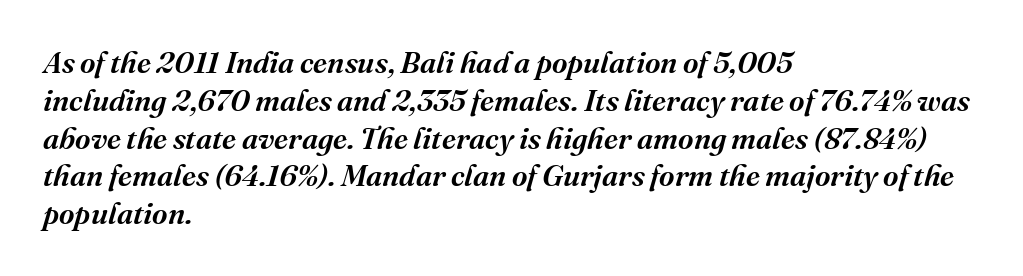
{"serif": "yes", "italic": "yes", "lean": "right", "slant_degrees": 16, "bold": "semi", "weight": "semibold", "width": "normal", "stroke_contrast": "medium", "x_height": "medium", "monospaced": "no", "underline": "no", "align": "left", "line_spacing": "normal", "line_spacing_ratio": 1.26, "letter_spacing": "normal", "letter_spacing_em": 0.0, "glyph_px": 30}
